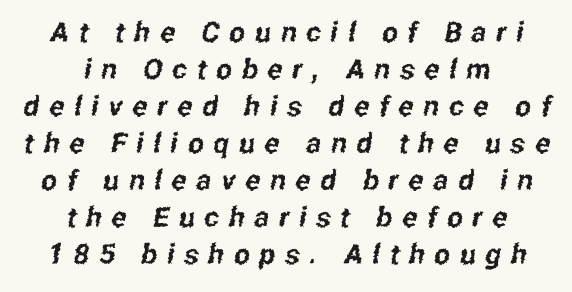
These lines are centered, leaving both edges ragged. Nope, no serifs anywhere on these letters. Each word looks stretched out because of the extra space between its letters. Character widths vary here, with narrow letters taking less room than wide ones. Honestly, the row spacing looks completely unremarkable. Type without underlining.
